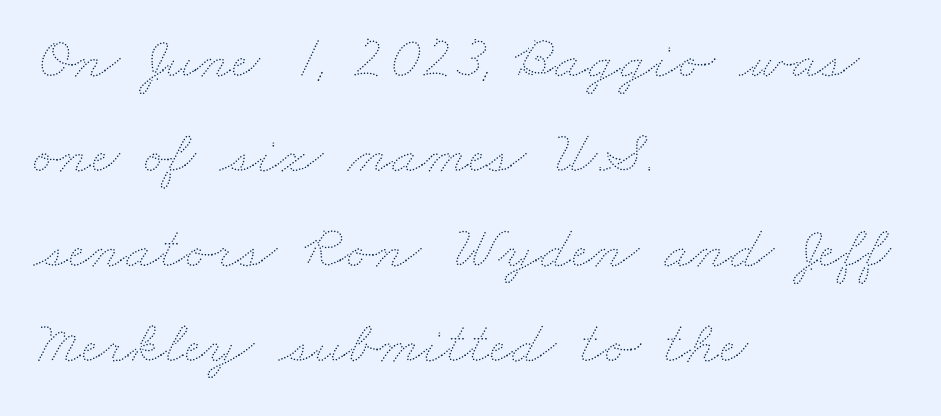
The image shows 62 px thin, wide type; set left-aligned, normal line spacing (1.53x), normal letter spacing, not underlined; medium stroke contrast and a small x-height.
